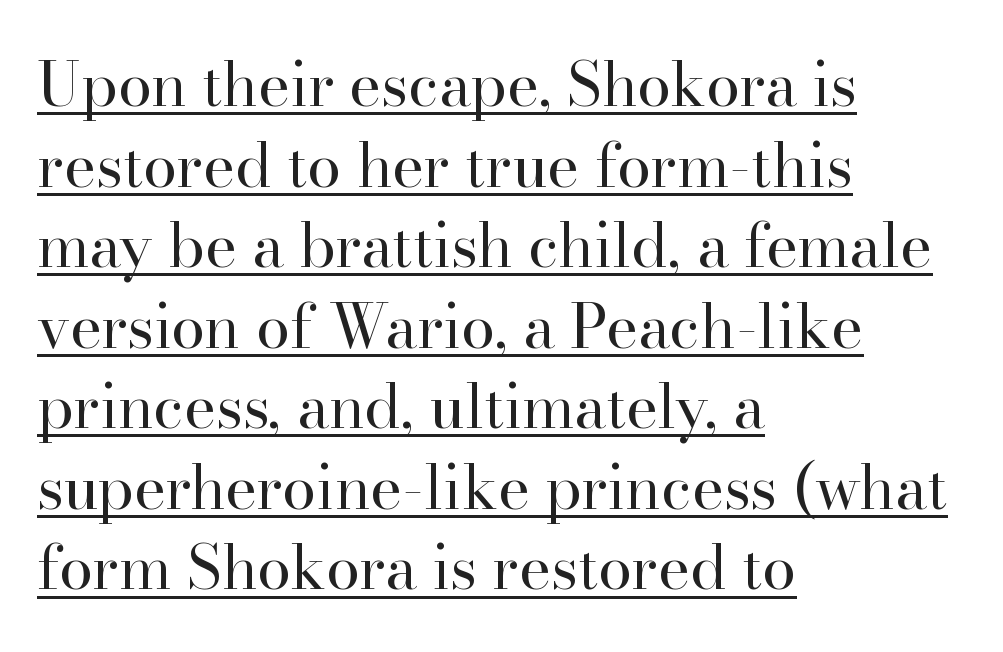
Default kerning and tracking; the words read as compact shapes. The lettering holds an erect, upright posture throughout. Ink coverage per letter is moderate at most. Yep, those are serifs on the letters. The typesetter has applied underlining to the passage shown.
